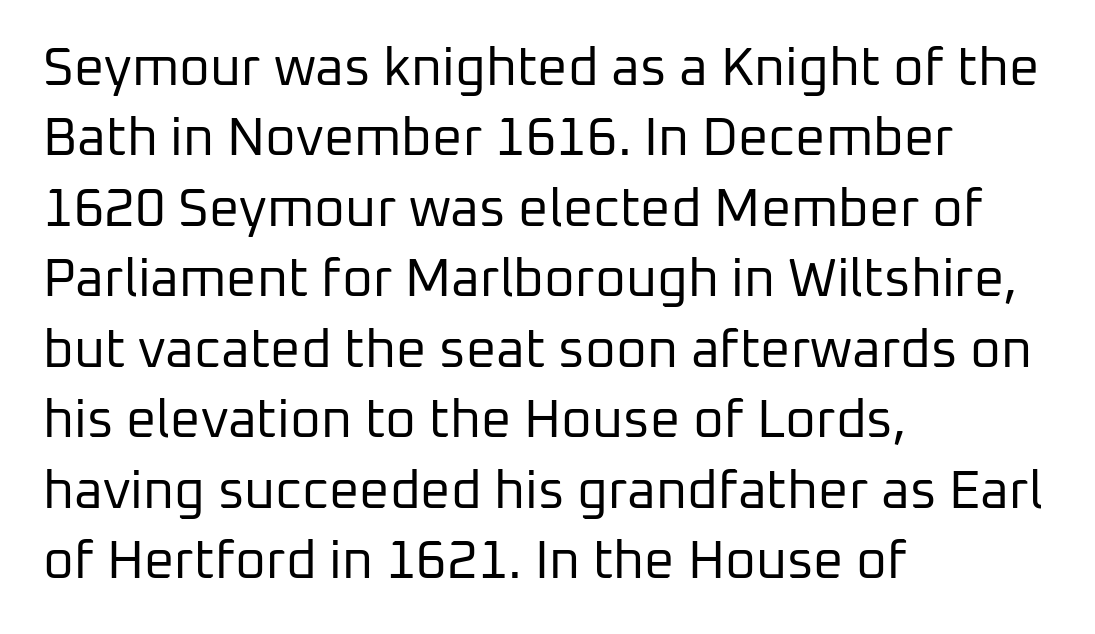
The image shows 53 px regular-weight sans-serif type, upright; set left-aligned, normal line spacing (1.33x), normal letter spacing, not underlined; low stroke contrast and a medium x-height.
